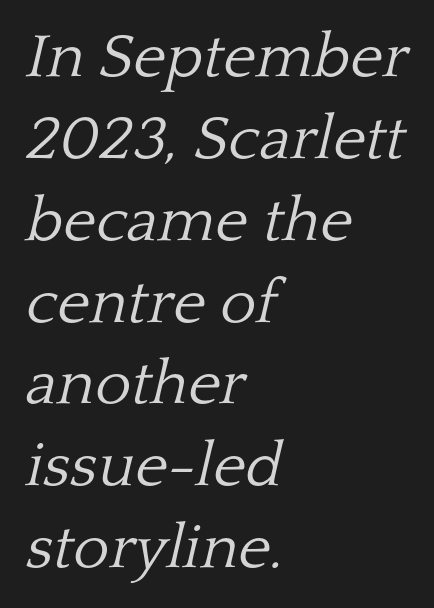
The image shows 62 px light serif type, italic (leaning right); set left-aligned, normal line spacing (1.32x), normal letter spacing, not underlined; low stroke contrast and a medium x-height.
